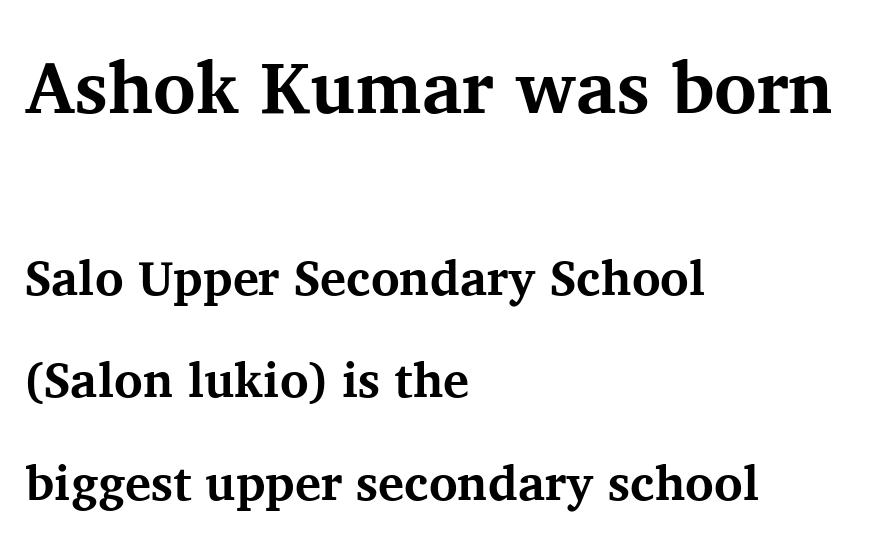
{"serif": "yes", "italic": "no", "bold": "yes", "weight": "bold", "width": "normal", "stroke_contrast": "medium", "x_height": "medium", "monospaced": "no", "underline": "no", "align": "left", "line_spacing": "loose", "line_spacing_ratio": 2.09, "letter_spacing": "normal", "letter_spacing_em": 0.0, "larger_block": "first", "size_ratio": 1.49, "glyph_px": 73}
